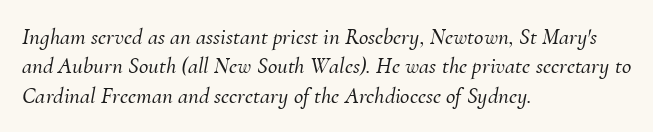
Letters rest on an invisible, unmarked baseline. The horizontal fit of the characters is conventional and even. Successive baselines arrive at the customary interval. The rag falls on the right side of this text block.
